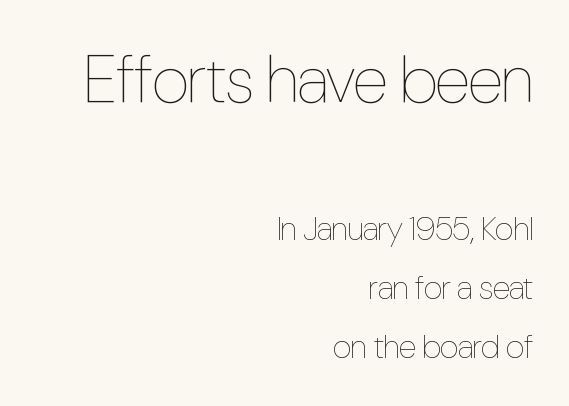
The compositor pushed each line to the right boundary. Letters have the restrained weight of plain body copy at most. The composition opens big and finishes small. The foot of each line stays bare and open. Spacing verdict: proportional, widths tailored to each character.
